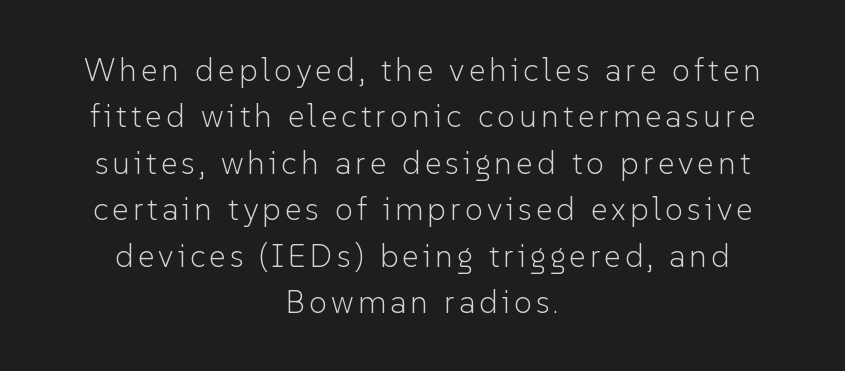
Note the varied advance widths — an 'i' is clearly narrower than an 'm'. The letters stand upright; this is a roman face. Observe the absence of serifs on each vertical stroke in this sample. Just letters on the line, the space beneath them empty.
